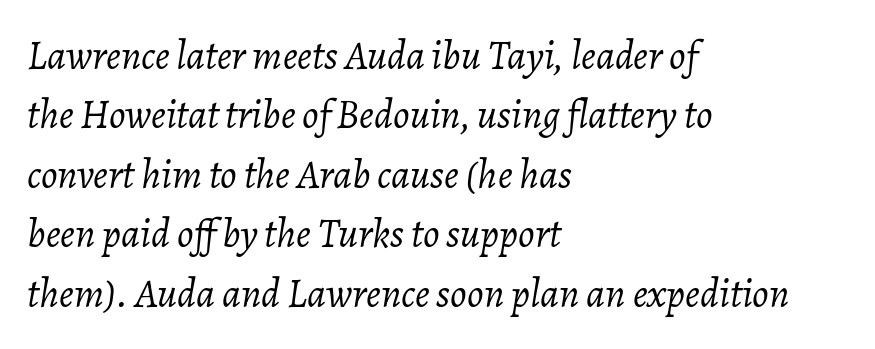
The passage shown is typed in a proportional face where columns would drift. A typesetter would mark this as italic. In CSS terms this would be text-align: left. Successive baselines arrive at the customary interval. Honestly, there is no underline to notice here at all.
